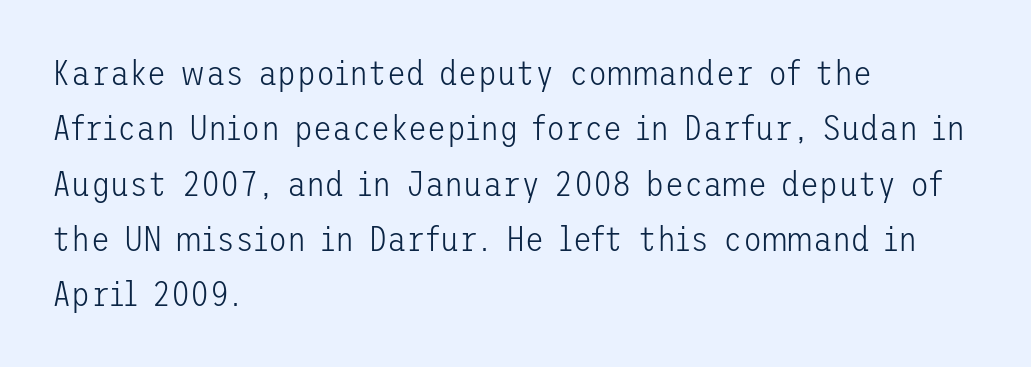
{"serif": "no", "italic": "no", "bold": "no", "weight": "light", "width": "normal", "stroke_contrast": "low", "x_height": "medium", "underline": "no", "align": "left", "line_spacing": "normal", "line_spacing_ratio": 1.58, "letter_spacing": "normal", "letter_spacing_em": 0.0, "glyph_px": 35}
